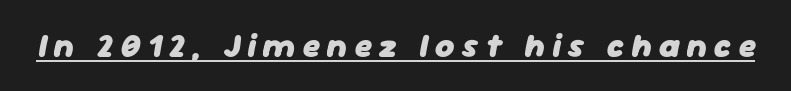
{"italic": "yes", "lean": "right", "slant_degrees": 11, "bold": "yes", "weight": "heavy", "width": "normal", "stroke_contrast": "low", "x_height": "medium", "monospaced": "no", "underline": "yes", "letter_spacing": "wide", "letter_spacing_em": 0.21, "glyph_px": 33}
